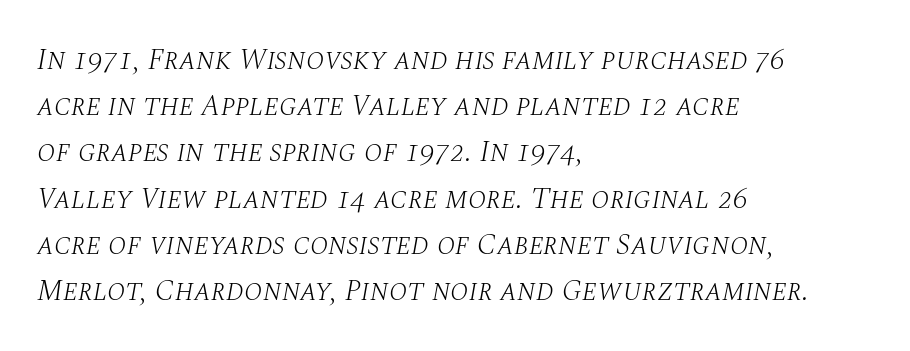
{"serif": "yes", "italic": "yes", "lean": "right", "slant_degrees": 10, "bold": "no", "weight": "light", "width": "normal", "stroke_contrast": "medium", "x_height": "large", "monospaced": "no", "underline": "no", "align": "left", "line_spacing": "normal", "line_spacing_ratio": 1.54, "letter_spacing": "normal", "letter_spacing_em": 0.0, "glyph_px": 30}
